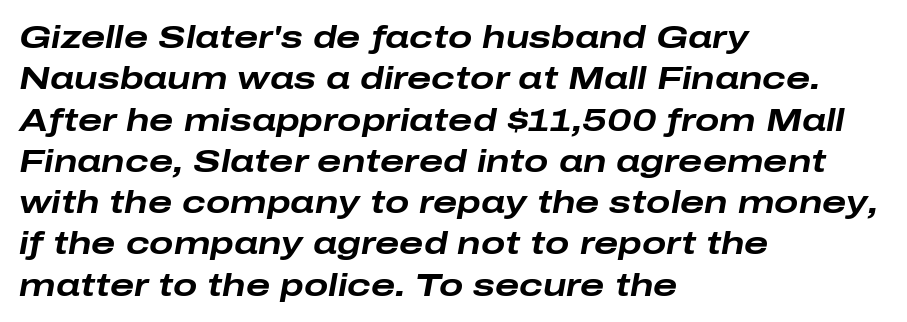
{"italic": "yes", "lean": "right", "slant_degrees": 10, "bold": "yes", "weight": "bold", "width": "wide", "stroke_contrast": "low", "x_height": "medium", "monospaced": "no", "underline": "no", "align": "left", "line_spacing": "normal", "line_spacing_ratio": 1.29, "letter_spacing": "normal", "letter_spacing_em": 0.0, "glyph_px": 32}
